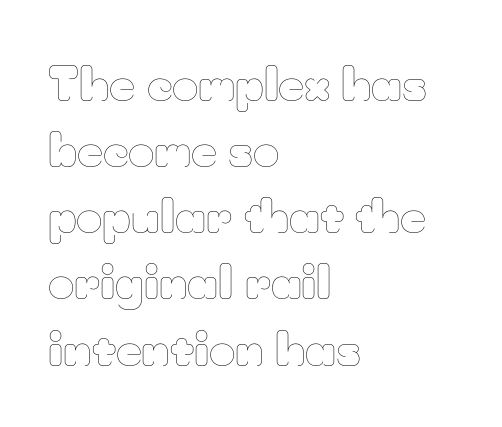
Q: Is the text bold? A: No.
Q: Is the text italic (slanted)? A: No, it is upright.
Q: Is the text underlined? A: No.
Q: How is the paragraph aligned? A: Left-aligned.
Q: Is the spacing between letters normal or unusually wide? A: Normal.
Q: Is the spacing between lines tight, normal or loose? A: Normal.
Q: Width (condensed, normal, or wide)? A: Normal.
Q: Stroke contrast? A: Low.
Q: x-height? A: Small.
Q: Monospaced? A: No.
